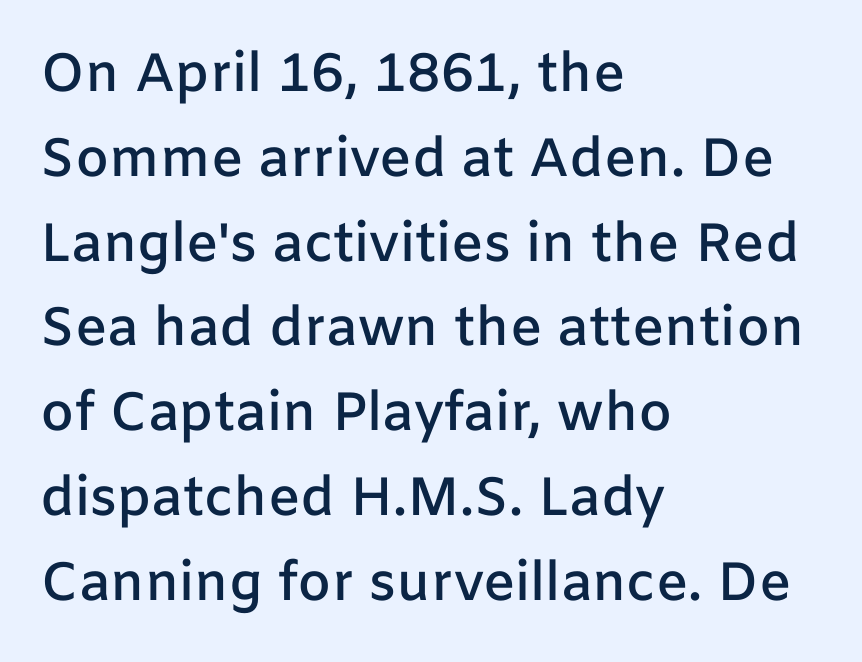
Q: Is the text bold? A: Semi-bold.
Q: Is the text italic (slanted)? A: No, it is upright.
Q: Is the typeface a serif or a sans-serif typeface? A: Sans-serif.
Q: Is the text underlined? A: No.
Q: How is the paragraph aligned? A: Left-aligned.
Q: Is the spacing between letters normal or unusually wide? A: Normal.
Q: Is the spacing between lines tight, normal or loose? A: Normal.
Q: Width (condensed, normal, or wide)? A: Normal.
Q: Stroke contrast? A: Low.
Q: x-height? A: Medium.
Q: Monospaced? A: No.
